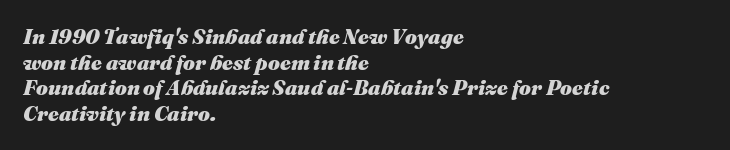
The image shows 21 px bold type, italic (leaning right); set left-aligned, line spacing 1.22x, normal letter spacing, not underlined.
